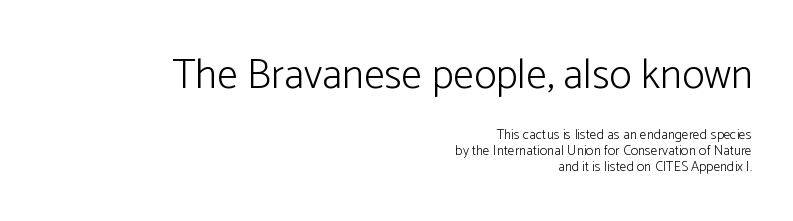
{"serif": "no", "italic": "no", "bold": "no", "weight": "light", "width": "normal", "stroke_contrast": "low", "x_height": "medium", "monospaced": "no", "underline": "no", "align": "right", "line_spacing": "tight", "line_spacing_ratio": 1.15, "letter_spacing": "normal", "letter_spacing_em": 0.0, "larger_block": "first", "size_ratio": 3.0, "glyph_px": 42}
